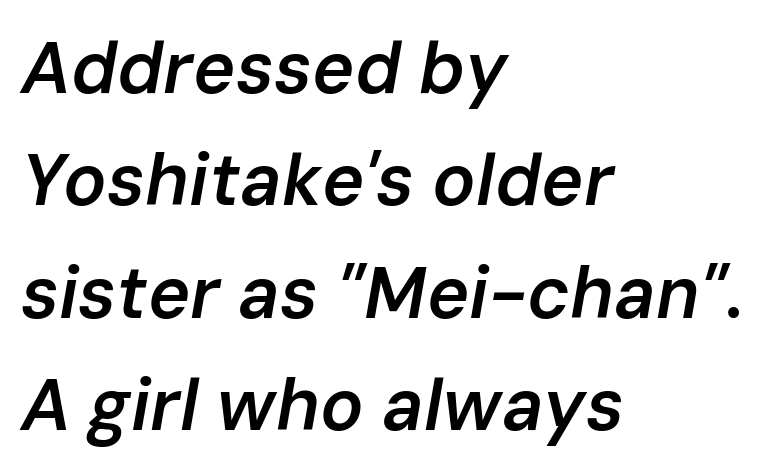
Q: Is the text bold? A: Semi-bold.
Q: Is the text italic (slanted)? A: Yes, it leans right by about 10 degrees.
Q: Is the text underlined? A: No.
Q: How is the paragraph aligned? A: Left-aligned.
Q: Is the spacing between letters normal or unusually wide? A: Normal.
Q: Is the spacing between lines tight, normal or loose? A: Normal.
Q: Width (condensed, normal, or wide)? A: Normal.
Q: Stroke contrast? A: Low.
Q: x-height? A: Medium.
Q: Monospaced? A: No.
